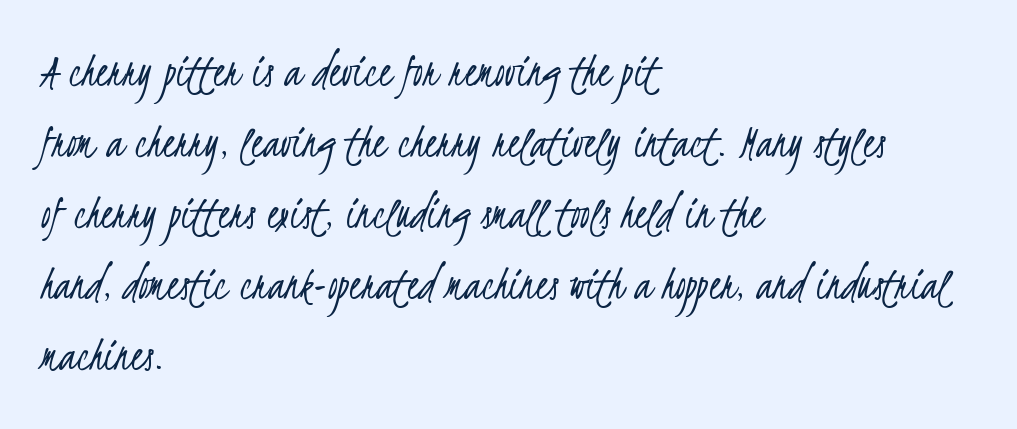
Q: Is the text bold? A: No.
Q: Is the typeface a serif or a sans-serif typeface? A: Sans-serif.
Q: Is the text underlined? A: No.
Q: How is the paragraph aligned? A: Left-aligned.
Q: Is the spacing between letters normal or unusually wide? A: Normal.
Q: Is the spacing between lines tight, normal or loose? A: Normal.
Q: Width (condensed, normal, or wide)? A: Condensed.
Q: Stroke contrast? A: Low.
Q: x-height? A: Small.
Q: Monospaced? A: No.
